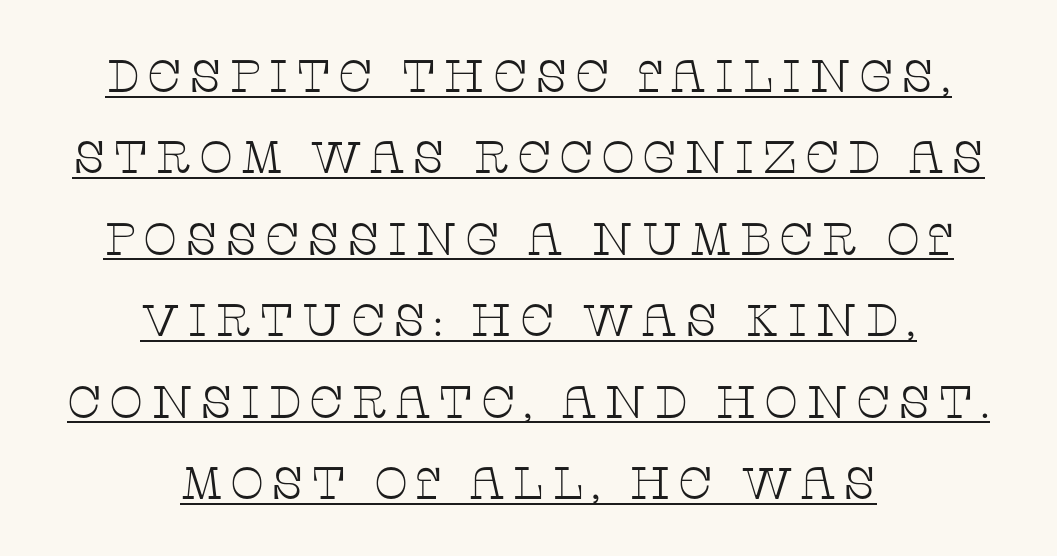
The image shows 45 px thin, wide serif type, upright; set centered, line spacing 1.81x, underlined; low stroke contrast and a large x-height.
